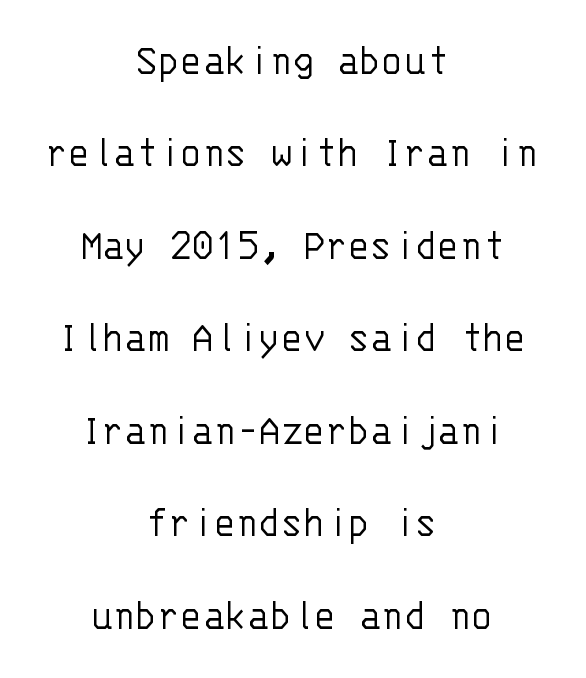
The characters display no serif detailing; their extremities are plain. Loosely led — the rows are spread out. The typesetting does not lean heavy: it is not bold. In CSS terms this would be text-align: center. Each letter, wide or thin by design, is forced into the same width here. A roman cut, with each character standing at attention.
